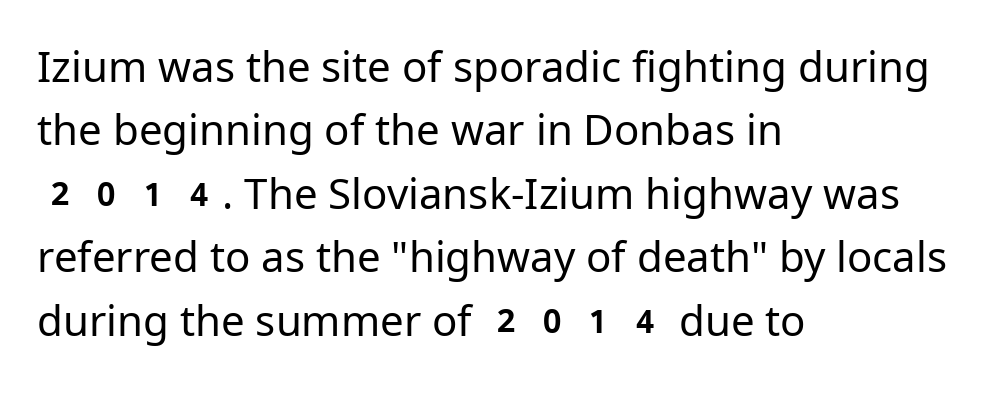
The image shows 42 px regular-weight sans-serif type, upright; set left-aligned, normal line spacing (1.51x), normal letter spacing, not underlined; low stroke contrast and a medium x-height.
